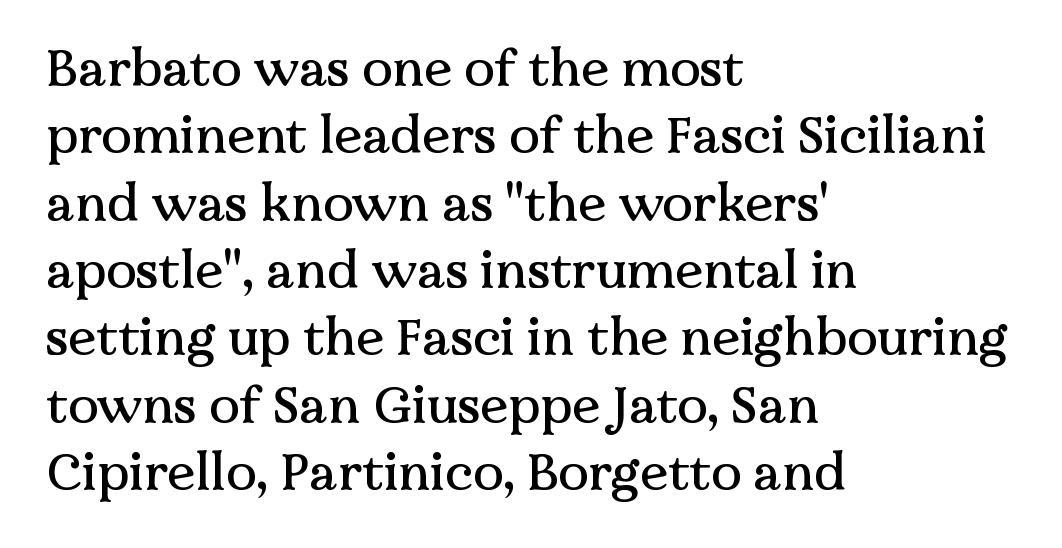
Q: Is the text italic (slanted)? A: No, it is upright.
Q: Is the typeface a serif or a sans-serif typeface? A: Serif.
Q: Is the text underlined? A: No.
Q: How is the paragraph aligned? A: Left-aligned.
Q: Is the spacing between letters normal or unusually wide? A: Normal.
Q: Is the spacing between lines tight, normal or loose? A: Normal.
Q: Width (condensed, normal, or wide)? A: Normal.
Q: Stroke contrast? A: Medium.
Q: x-height? A: Medium.
Q: Monospaced? A: No.
